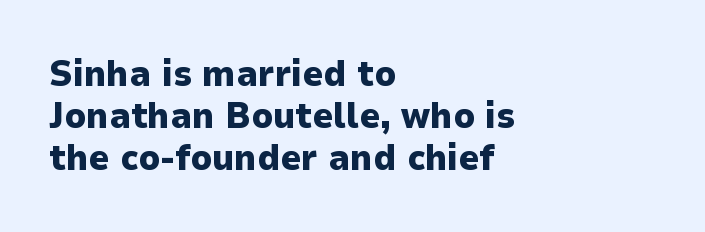
{"serif": "no", "italic": "no", "bold": "yes", "weight": "heavy", "width": "normal", "stroke_contrast": "low", "x_height": "medium", "monospaced": "no", "underline": "no", "align": "left", "line_spacing_ratio": 1.16, "letter_spacing": "normal", "letter_spacing_em": 0.0, "glyph_px": 36}
